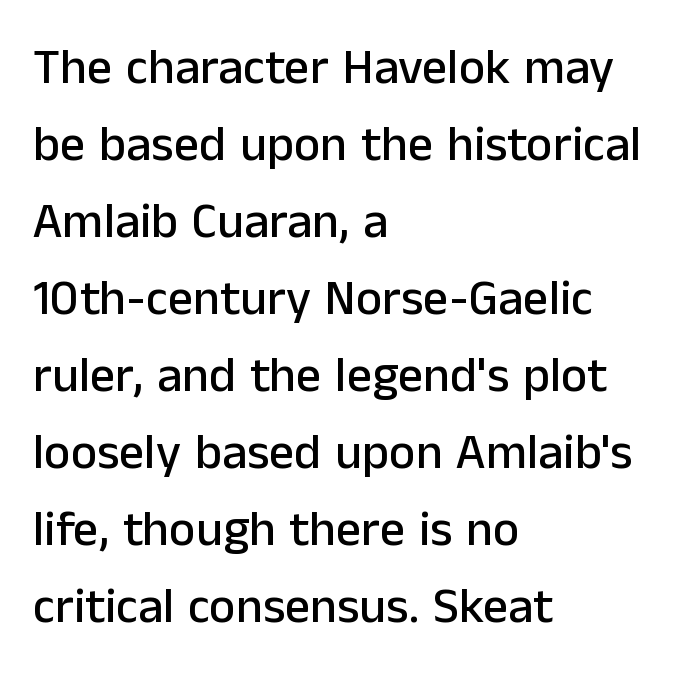
The image shows 50 px sans-serif type, upright; set left-aligned, normal line spacing (1.54x), normal letter spacing, not underlined; low stroke contrast and a medium x-height.
